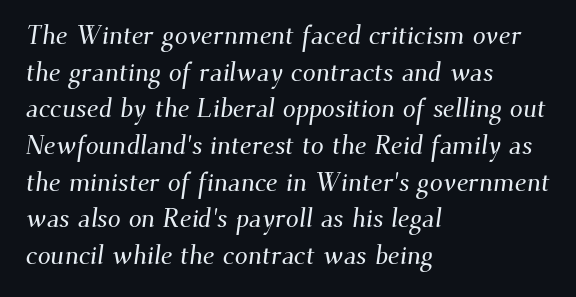
Tracking here is standard; glyphs follow each other at the usual distance. Line spacing here is normal. A bare baseline throughout the passage. Compared with a centered layout, this one pins lines to the left instead.
